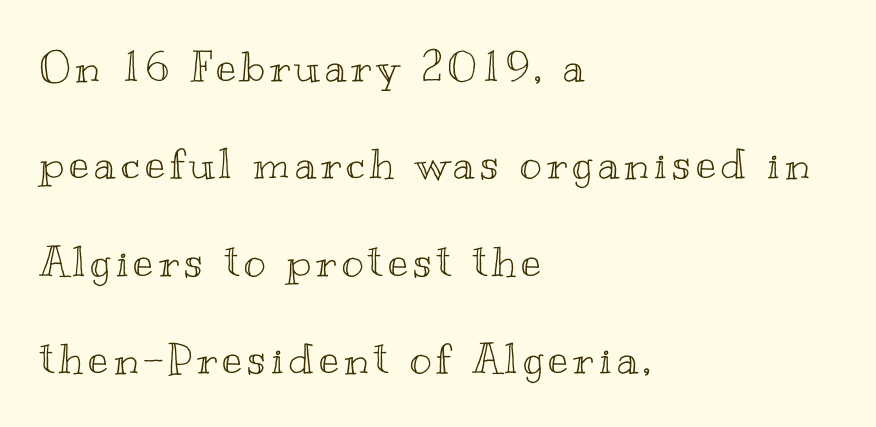
The baseline area is clear. Successive baselines arrive slowly, with a big drop between each. The specimen reads as upright at a glance. The typesetter chose a ragged-right arrangement here. Think of a printed novel: that variable character pitch is what you see here.
